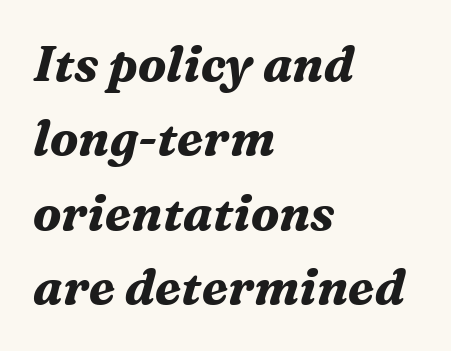
{"serif": "yes", "italic": "yes", "lean": "right", "slant_degrees": 16, "bold": "yes", "weight": "bold", "width": "normal", "stroke_contrast": "medium", "x_height": "medium", "monospaced": "no", "underline": "no", "align": "left", "line_spacing": "normal", "line_spacing_ratio": 1.52, "letter_spacing": "normal", "letter_spacing_em": 0.0, "glyph_px": 49}
